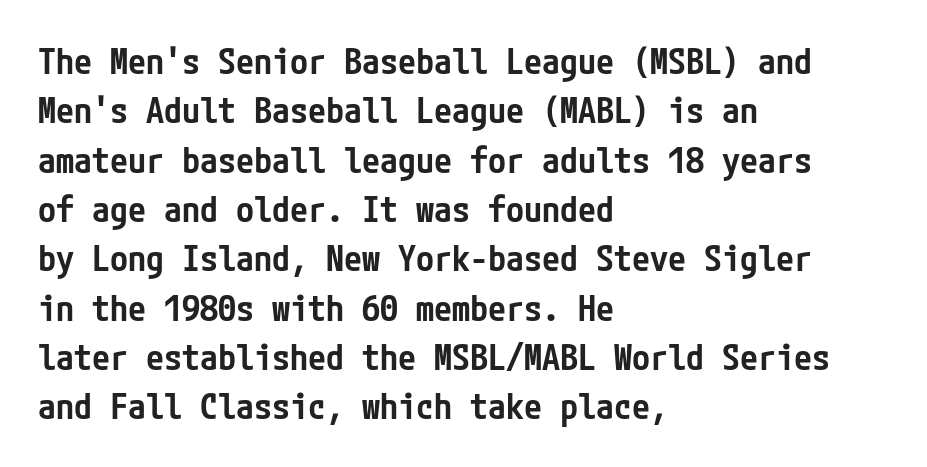
Q: Is the text bold? A: Semi-bold.
Q: Is the text italic (slanted)? A: No, it is upright.
Q: Is the typeface a serif or a sans-serif typeface? A: Sans-serif.
Q: Is the text underlined? A: No.
Q: How is the paragraph aligned? A: Left-aligned.
Q: Is the spacing between letters normal or unusually wide? A: Normal.
Q: Is the spacing between lines tight, normal or loose? A: Normal.
Q: Width (condensed, normal, or wide)? A: Condensed.
Q: Stroke contrast? A: Low.
Q: x-height? A: Medium.
